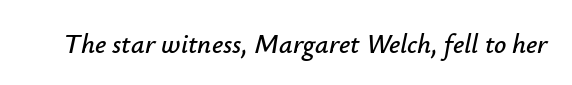
Q: Is the text italic (slanted)? A: Yes, it leans right by about 12 degrees.
Q: Is the text underlined? A: No.
Q: Is the spacing between letters normal or unusually wide? A: Normal.
